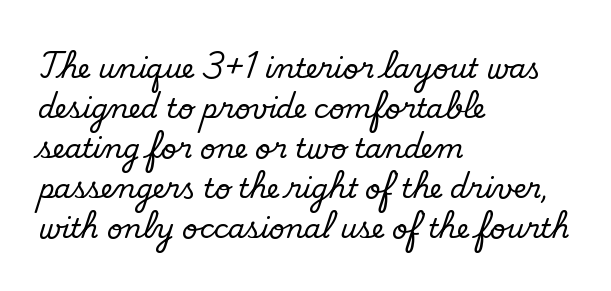
The image shows 27 px text type; set left-aligned, normal line spacing (1.48x), normal letter spacing, not underlined.
